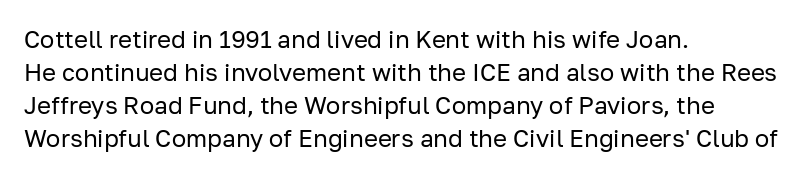
{"italic": "no", "bold": "no", "underline": "no", "align": "left", "line_spacing": "normal", "line_spacing_ratio": 1.38, "letter_spacing": "normal", "letter_spacing_em": 0.0, "glyph_px": 24}
